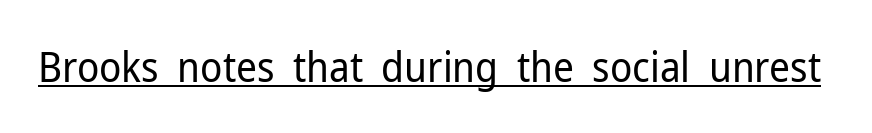
The image shows 41 px regular-weight sans-serif type, upright; set normal letter spacing, underlined; low stroke contrast and a medium x-height.
